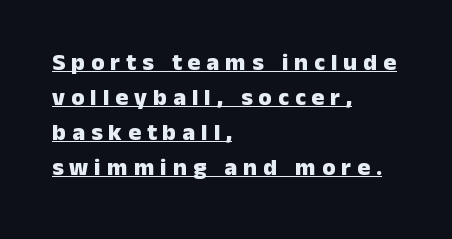
The image shows 24 px bold type, upright; set left-aligned, normal line spacing (1.46x), unusually wide letter spacing (+0.25 em), underlined.
